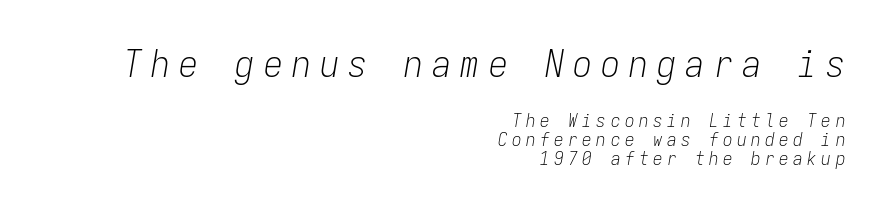
The image shows 38 px light, condensed type, italic (leaning right), monospaced; set right-aligned, tight line spacing (0.99x), unusually wide letter spacing (+0.24 em), not underlined; the first (top) block is 2.0x larger; low stroke contrast and a medium x-height.
